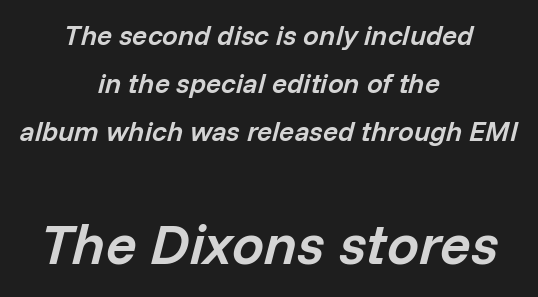
Q: Is the text bold? A: Semi-bold.
Q: Is the text italic (slanted)? A: Yes, it leans right by about 14 degrees.
Q: Is the text underlined? A: No.
Q: How is the paragraph aligned? A: Centered.
Q: Is the spacing between letters normal or unusually wide? A: Normal.
Q: Which block of text is set in a larger size, the first (top) or the second (bottom)? A: The second (bottom) one.
Q: Width (condensed, normal, or wide)? A: Normal.
Q: Stroke contrast? A: Low.
Q: x-height? A: Medium.
Q: Monospaced? A: No.
